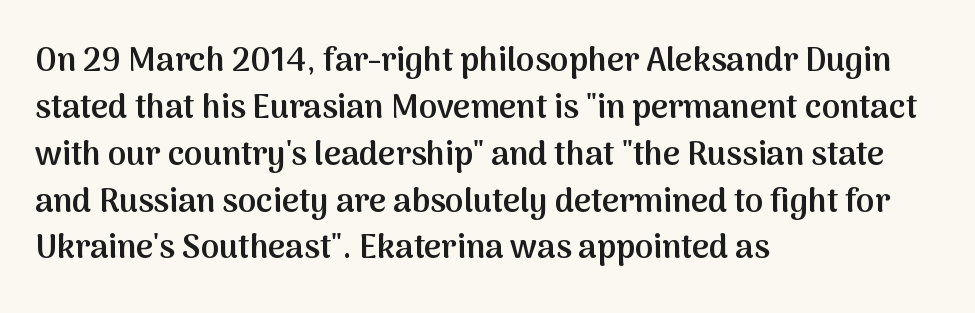
Q: Is the text bold? A: Semi-bold.
Q: Is the text italic (slanted)? A: No, it is upright.
Q: Is the typeface a serif or a sans-serif typeface? A: Sans-serif.
Q: Is the text underlined? A: No.
Q: How is the paragraph aligned? A: Left-aligned.
Q: Is the spacing between letters normal or unusually wide? A: Normal.
Q: Is the spacing between lines tight, normal or loose? A: Normal.
Q: Width (condensed, normal, or wide)? A: Normal.
Q: Stroke contrast? A: Medium.
Q: x-height? A: Medium.
Q: Monospaced? A: No.
